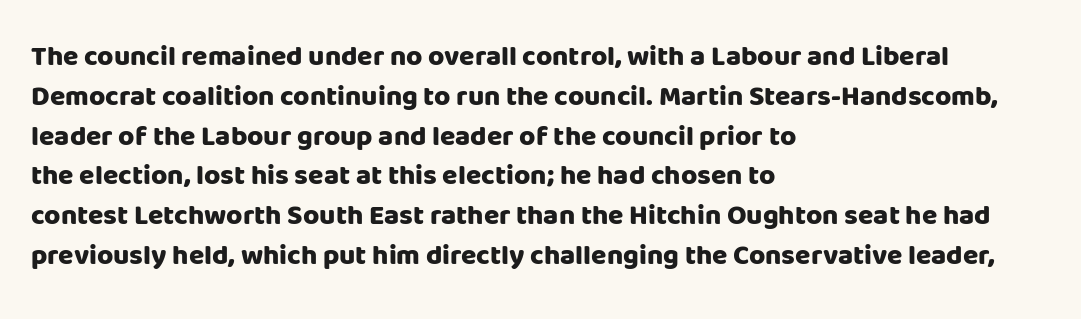
The font's upright variant was chosen for this text. Leftover space on each line is placed entirely after the last word. Each letter's strokes conclude bluntly, with no projecting serifs. These lines are rendered in a variable-pitch font. Descender tails drop into unmarked territory.
